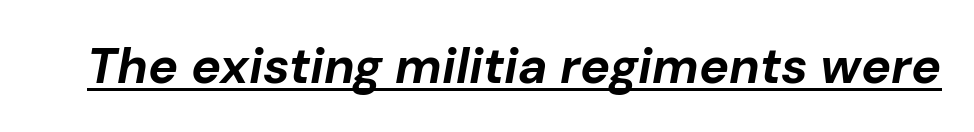
The image shows 50 px bold type, italic (leaning right); set normal letter spacing, underlined; low stroke contrast and a medium x-height.
